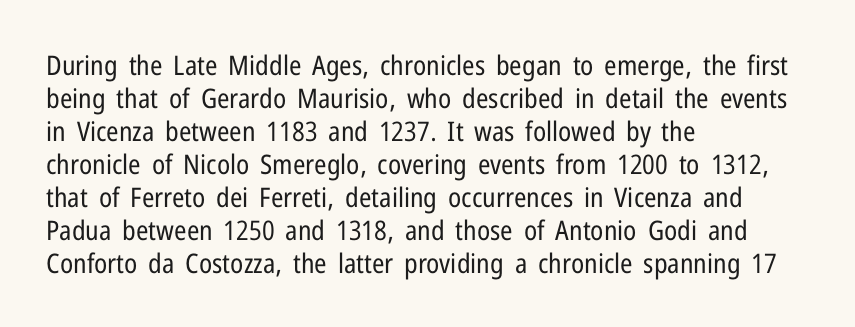
{"italic": "no", "bold": "no", "underline": "no", "align": "left", "line_spacing_ratio": 1.22, "letter_spacing": "normal", "letter_spacing_em": 0.0, "glyph_px": 27}
